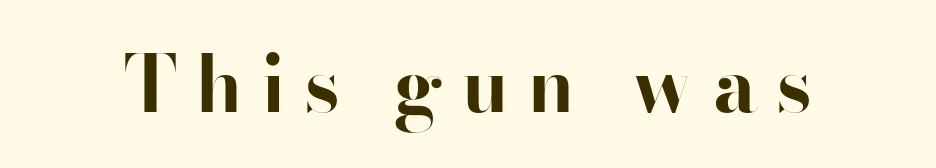
{"serif": "no", "italic": "no", "bold": "yes", "weight": "bold", "width": "normal", "stroke_contrast": "high", "x_height": "small", "monospaced": "no", "underline": "no", "letter_spacing": "wide", "letter_spacing_em": 0.23, "glyph_px": 78}
